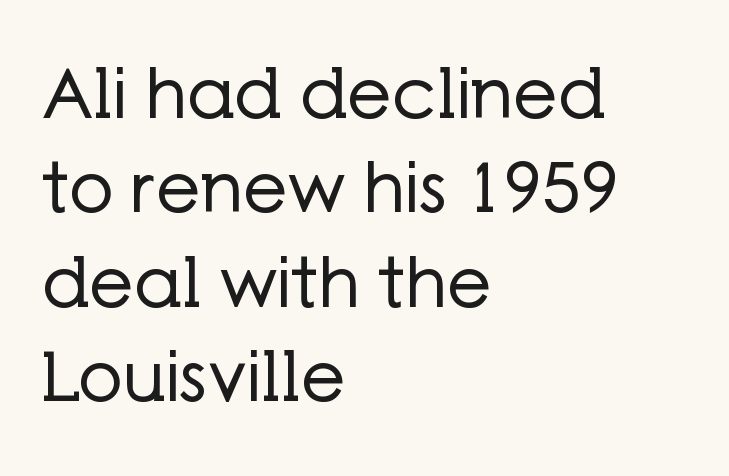
The image shows 70 px regular-weight sans-serif type, upright; set left-aligned, normal line spacing (1.35x), normal letter spacing, not underlined; low stroke contrast and a medium x-height.
